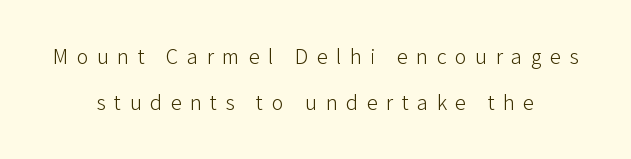
Q: Is the text bold? A: No.
Q: Is the text italic (slanted)? A: No, it is upright.
Q: Is the text underlined? A: No.
Q: How is the paragraph aligned? A: Centered.
Q: Is the spacing between letters normal or unusually wide? A: Unusually wide.
Q: Is the spacing between lines tight, normal or loose? A: Loose.
